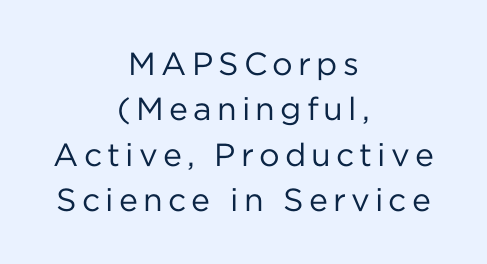
If you measured baseline to baseline, you'd find a middling distance. This sample uses an upright cut, with every glyph sitting square on the baseline. Lines of text with bare space underneath. These lines are composed in type without serifs. A centered setting, common on invitations and titles, is used for this passage. Weight: not bold — regular or lighter.
